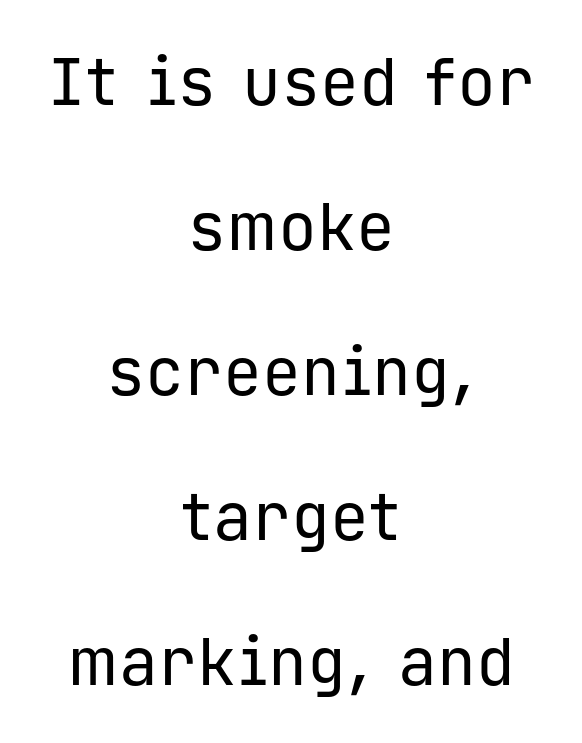
{"serif": "no", "italic": "no", "bold": "no", "weight": "regular", "width": "normal", "stroke_contrast": "low", "x_height": "medium", "monospaced": "yes", "underline": "no", "align": "center", "line_spacing": "loose", "line_spacing_ratio": 2.23, "letter_spacing": "normal", "letter_spacing_em": 0.0, "glyph_px": 65}
